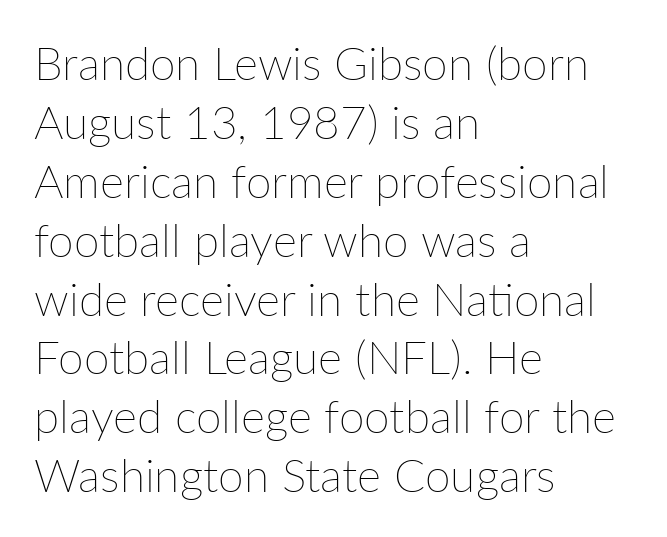
The area under the type is left untouched. Summary of vertical rhythm: regular, with standard interline spacing. Nobody touched the tracking dial on this one. Proportional: the letters do not fall into vertical columns. No extra ink here — the face is not bold.
